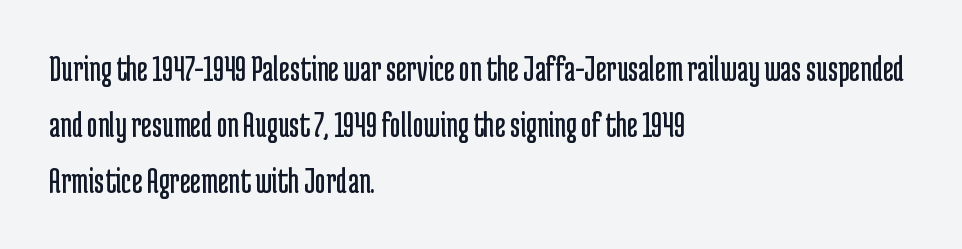
The image shows 37 px regular-weight, condensed sans-serif type, upright; set left-aligned, normal line spacing (1.52x), normal letter spacing, not underlined; low stroke contrast and a medium x-height.
